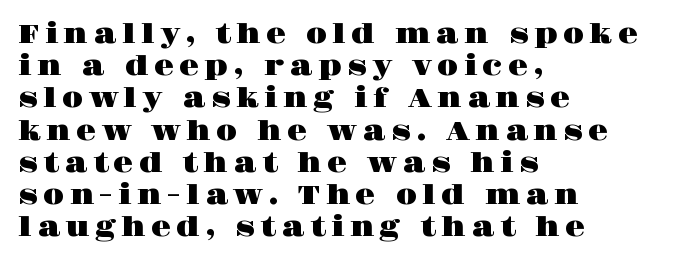
Q: Is the text italic (slanted)? A: No, it is upright.
Q: Is the text underlined? A: No.
Q: How is the paragraph aligned? A: Left-aligned.
Q: Is the spacing between letters normal or unusually wide? A: Unusually wide.
